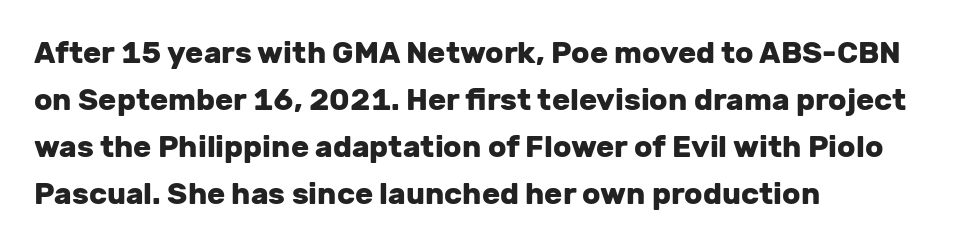
Observe the ordinary spacing: letters are neighbours, not strangers. Compared with typical paragraphs, the rows here are spaced about the same. This is roman type, the default non-slanted kind. Do the characters align in a grid? No, the font is proportional.
